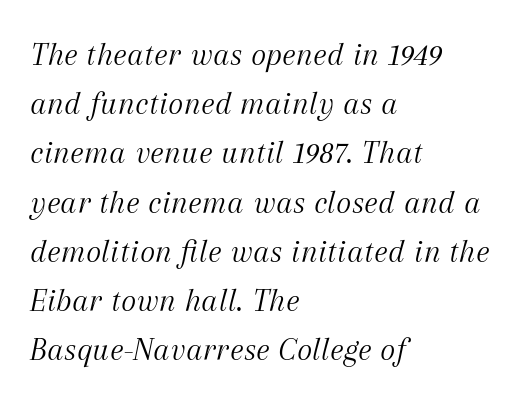
The image shows 33 px light serif type, italic (leaning right); set left-aligned, normal line spacing (1.49x), normal letter spacing, not underlined; medium stroke contrast and a medium x-height.
